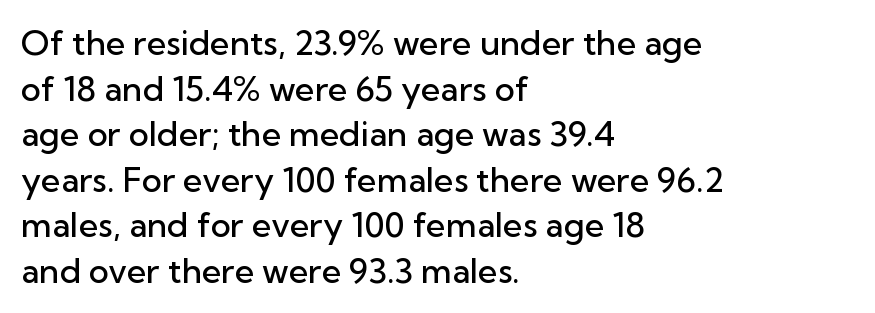
The image shows 34 px semibold sans-serif type, upright; set left-aligned, normal line spacing (1.34x), normal letter spacing, not underlined; low stroke contrast and a medium x-height.
